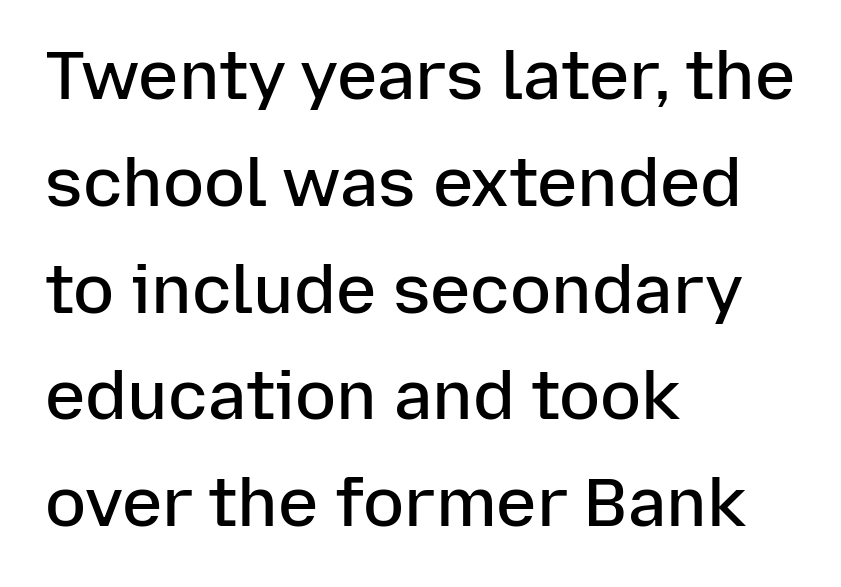
{"serif": "no", "italic": "no", "bold": "semi", "weight": "semibold", "width": "normal", "stroke_contrast": "low", "x_height": "medium", "monospaced": "no", "underline": "no", "align": "left", "line_spacing": "normal", "line_spacing_ratio": 1.57, "letter_spacing": "normal", "letter_spacing_em": 0.0, "glyph_px": 68}
